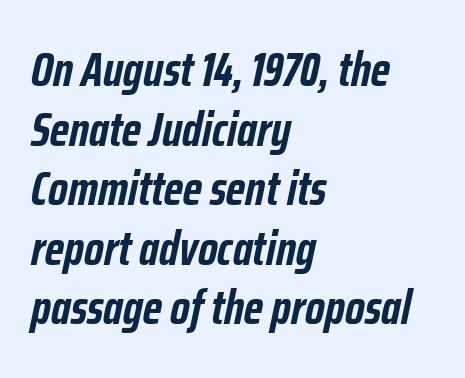
Chunky letters — that's bold for sure. You could not count columns in this text — the font is proportionally spaced. Check under the words: just untouched page. The ragged edge is on the right, which tells us the setting is flush left.
